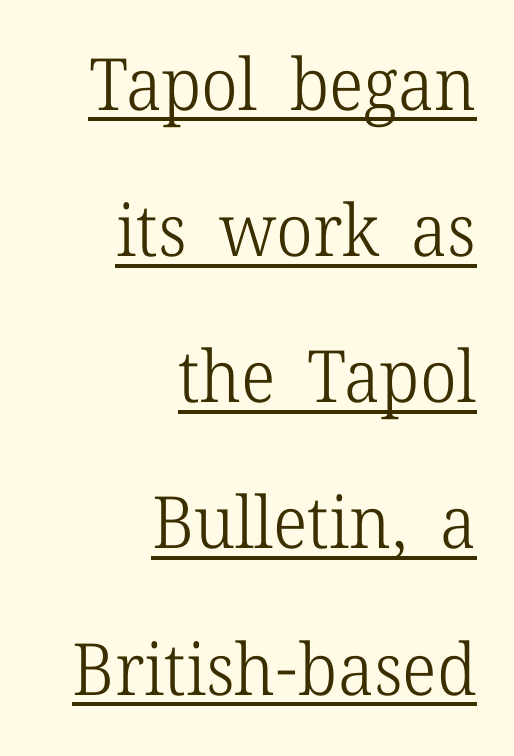
Q: Is the text bold? A: No.
Q: Is the text italic (slanted)? A: No, it is upright.
Q: Is the typeface a serif or a sans-serif typeface? A: Serif.
Q: Is the text underlined? A: Yes.
Q: How is the paragraph aligned? A: Right-aligned.
Q: Is the spacing between letters normal or unusually wide? A: Normal.
Q: Is the spacing between lines tight, normal or loose? A: Loose.
Q: Width (condensed, normal, or wide)? A: Normal.
Q: Stroke contrast? A: Low.
Q: x-height? A: Medium.
Q: Monospaced? A: No.
